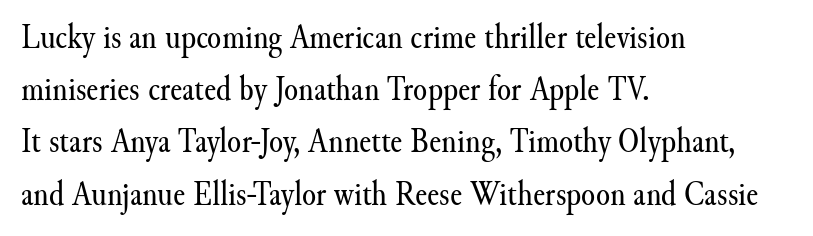
The image shows 36 px regular-weight serif type, upright; set left-aligned, normal line spacing (1.45x), normal letter spacing, not underlined; medium stroke contrast and a small x-height.
